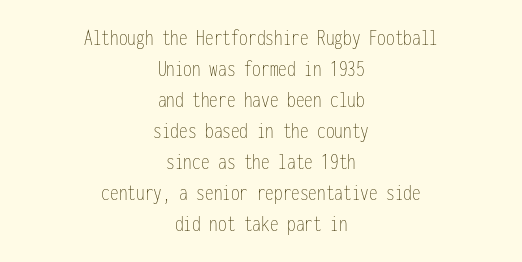
The image shows 23 px text type, upright; set centered, normal line spacing (1.35x), normal letter spacing, not underlined.
